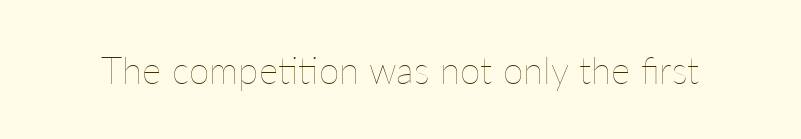
Q: Is the text bold? A: No.
Q: Is the text italic (slanted)? A: No, it is upright.
Q: Is the text underlined? A: No.
Q: Is the spacing between letters normal or unusually wide? A: Normal.
Q: Width (condensed, normal, or wide)? A: Normal.
Q: Stroke contrast? A: Low.
Q: x-height? A: Medium.
Q: Monospaced? A: No.
